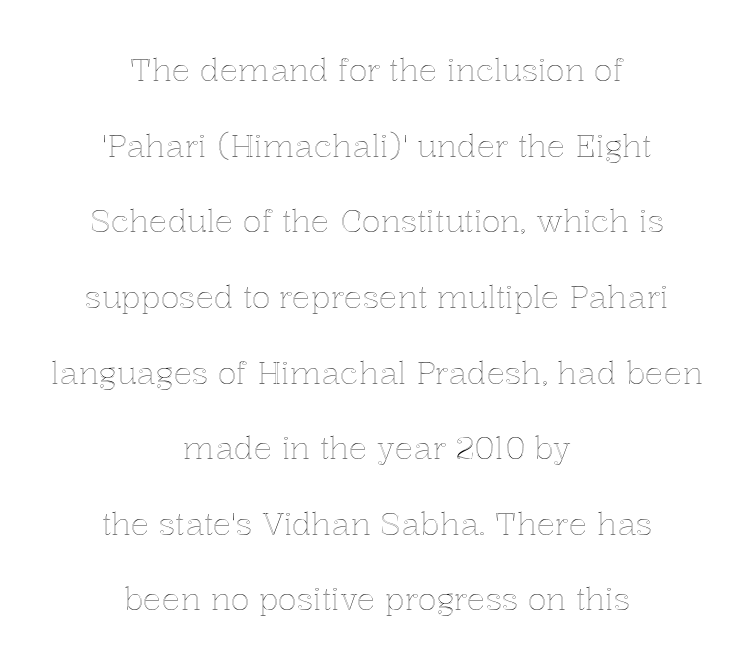
{"italic": "no", "width": "normal", "x_height": "medium", "monospaced": "no", "underline": "no", "align": "center", "line_spacing": "loose", "line_spacing_ratio": 2.44, "letter_spacing": "normal", "letter_spacing_em": 0.0, "glyph_px": 31}
